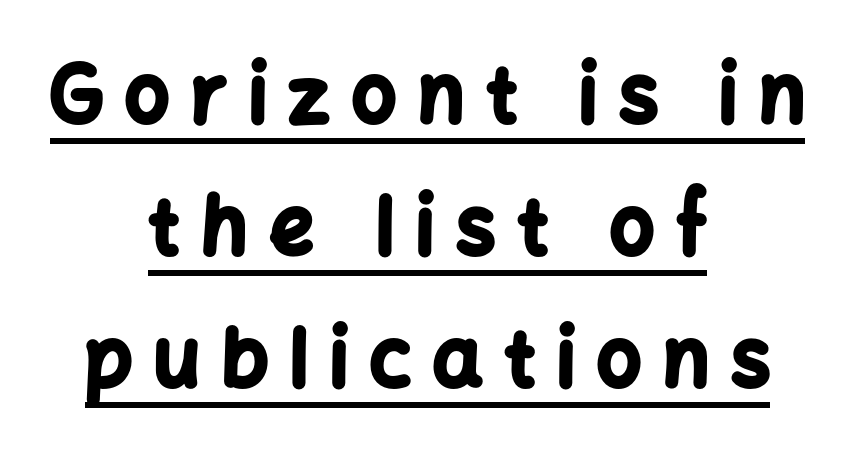
Q: Is the text bold? A: Yes.
Q: Is the text italic (slanted)? A: No, it is upright.
Q: Is the typeface a serif or a sans-serif typeface? A: Sans-serif.
Q: Is the text underlined? A: Yes.
Q: How is the paragraph aligned? A: Centered.
Q: Is the spacing between letters normal or unusually wide? A: Unusually wide.
Q: Is the spacing between lines tight, normal or loose? A: Normal.
Q: Width (condensed, normal, or wide)? A: Normal.
Q: Stroke contrast? A: Low.
Q: x-height? A: Medium.
Q: Monospaced? A: No.
